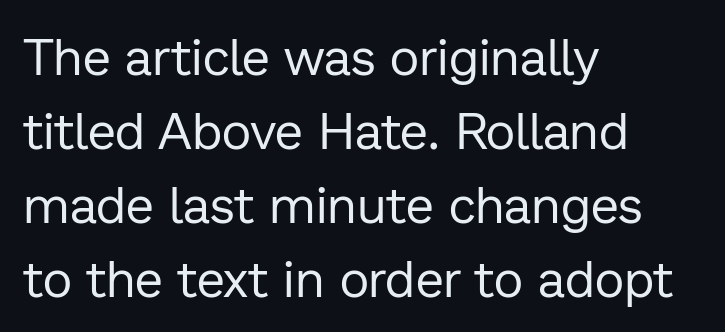
The image shows 51 px regular-weight sans-serif type, upright; set left-aligned, normal line spacing (1.45x), normal letter spacing, not underlined; low stroke contrast and a medium x-height.
